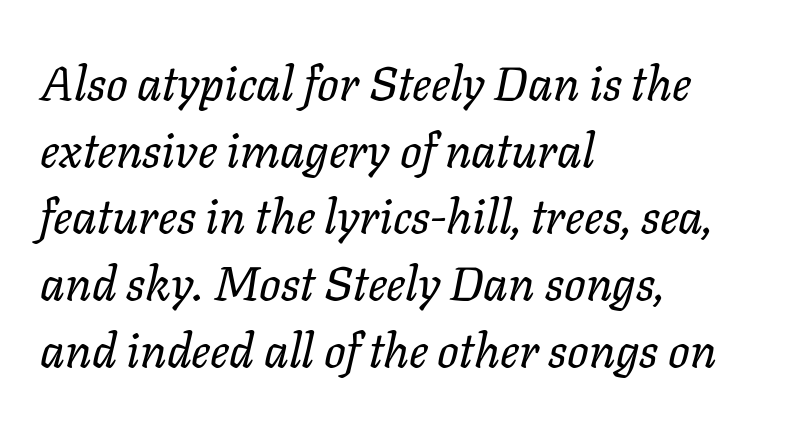
Q: Is the text bold? A: No.
Q: Is the text italic (slanted)? A: Yes, it leans right by about 11 degrees.
Q: Is the text underlined? A: No.
Q: How is the paragraph aligned? A: Left-aligned.
Q: Is the spacing between letters normal or unusually wide? A: Normal.
Q: Is the spacing between lines tight, normal or loose? A: Normal.
Q: Width (condensed, normal, or wide)? A: Normal.
Q: Stroke contrast? A: Low.
Q: x-height? A: Medium.
Q: Monospaced? A: No.
